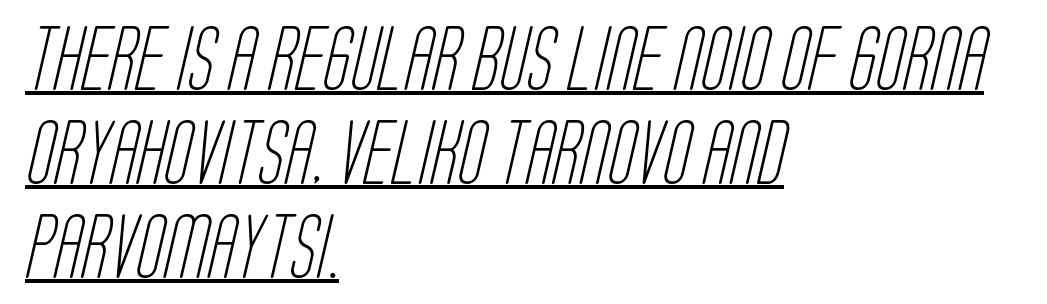
The image shows 64 px light, condensed sans-serif type; set left-aligned, normal line spacing (1.47x), normal letter spacing, underlined; low stroke contrast and a large x-height.
